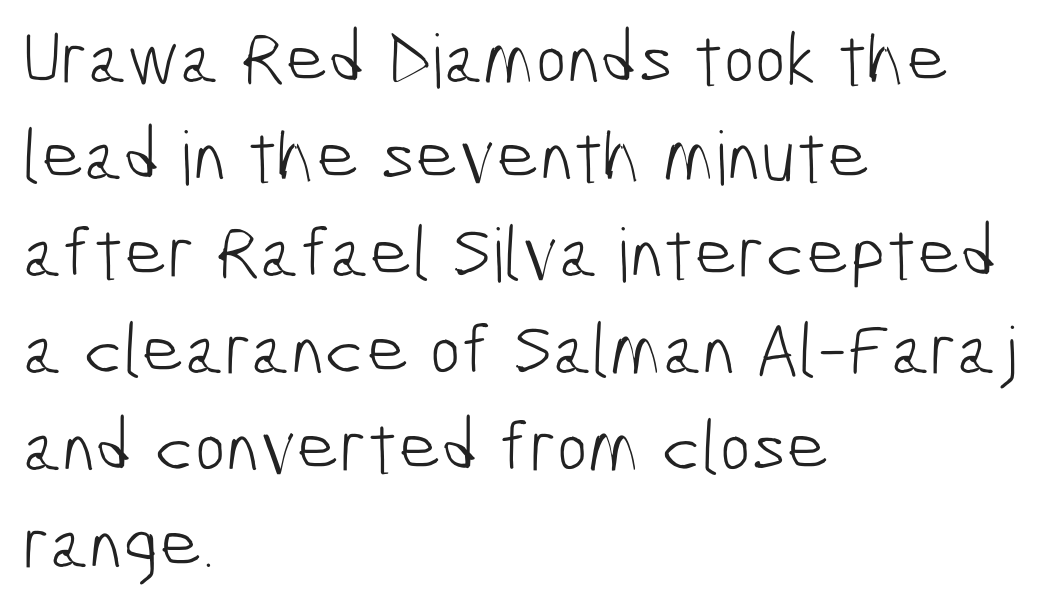
Q: Is the text bold? A: No.
Q: Is the typeface a serif or a sans-serif typeface? A: Sans-serif.
Q: Is the text underlined? A: No.
Q: How is the paragraph aligned? A: Left-aligned.
Q: Is the spacing between letters normal or unusually wide? A: Normal.
Q: Is the spacing between lines tight, normal or loose? A: Normal.
Q: Width (condensed, normal, or wide)? A: Condensed.
Q: Stroke contrast? A: Low.
Q: x-height? A: Medium.
Q: Monospaced? A: No.
